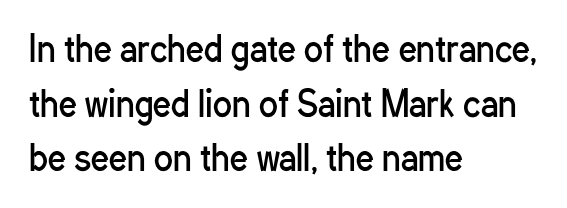
Q: Is the text bold? A: No.
Q: Is the text italic (slanted)? A: No, it is upright.
Q: Is the typeface a serif or a sans-serif typeface? A: Sans-serif.
Q: Is the text underlined? A: No.
Q: How is the paragraph aligned? A: Left-aligned.
Q: Is the spacing between letters normal or unusually wide? A: Normal.
Q: Is the spacing between lines tight, normal or loose? A: Normal.
Q: Width (condensed, normal, or wide)? A: Condensed.
Q: Stroke contrast? A: Low.
Q: x-height? A: Medium.
Q: Monospaced? A: No.
